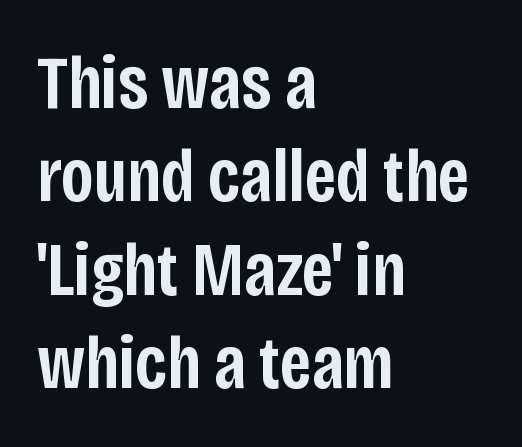
The image shows 76 px semibold, condensed sans-serif type, upright; set left-aligned, line spacing 1.23x, normal letter spacing, not underlined; low stroke contrast and a large x-height.
